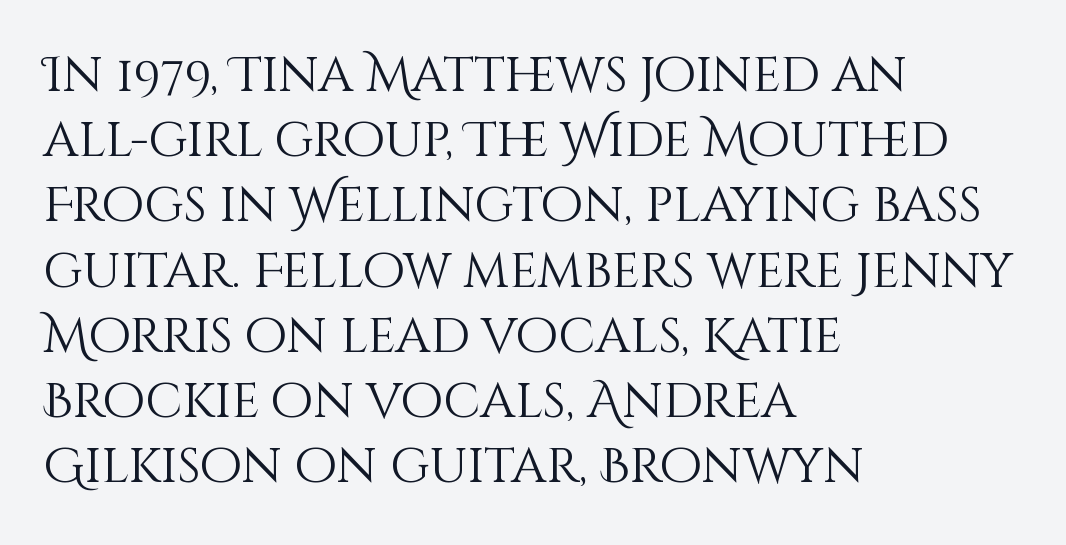
A roman cut, with each character standing at attention. The gaps between neighbouring characters are ordinary and unremarkable. Spacing verdict: proportional, widths tailored to each character. Letters have the restrained weight of plain body copy at most. Horizontal bands of white between lines are of average thickness. These lines stack with their left ends in a neat column.
